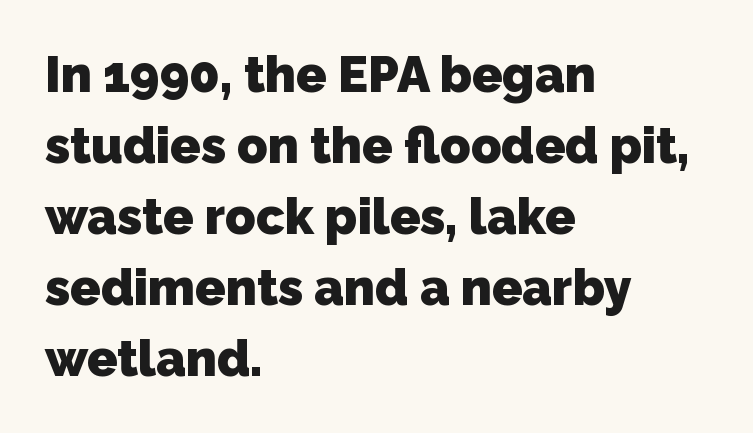
You could call the tracking neutral — neither tight nor loose. Leading matches the norm, producing a regular column. Bare-footed words on every line. Look at the stroke-to-counter ratio: heavy, a bold. You can tell from the bare stems that sans-serif type was used. Horizontally, the lines are justified to the leading edge only.
